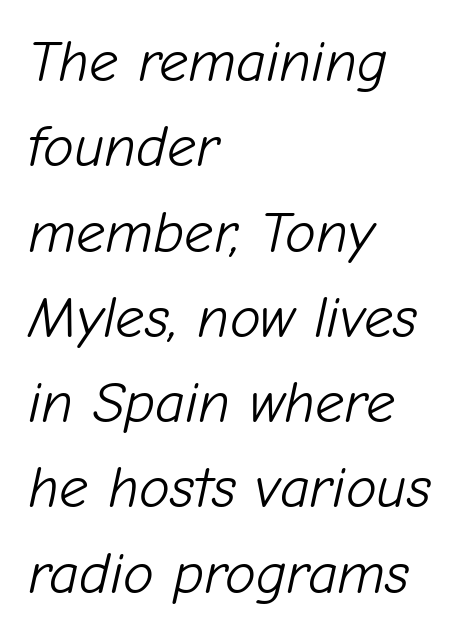
Q: Is the text bold? A: No.
Q: Is the text italic (slanted)? A: Yes, it leans right by about 12 degrees.
Q: Is the text underlined? A: No.
Q: How is the paragraph aligned? A: Left-aligned.
Q: Is the spacing between letters normal or unusually wide? A: Normal.
Q: Is the spacing between lines tight, normal or loose? A: Normal.
Q: Width (condensed, normal, or wide)? A: Normal.
Q: Stroke contrast? A: Low.
Q: x-height? A: Medium.
Q: Monospaced? A: No.
